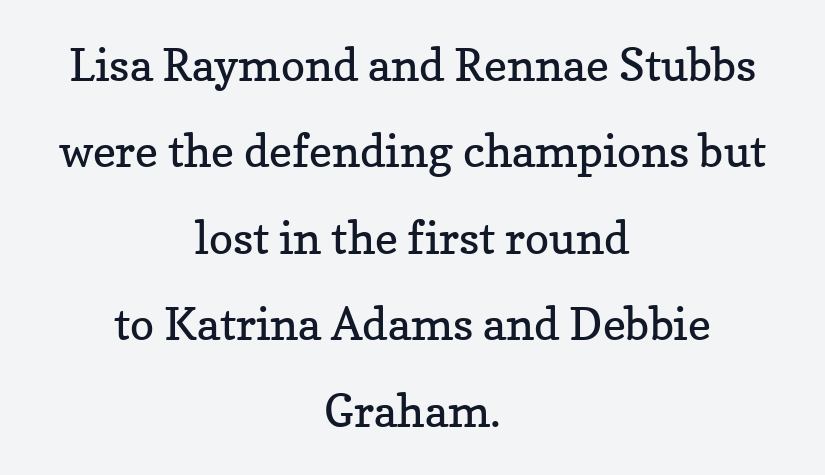
Italic: no, the glyphs are upright roman. One glance says open: line gaps are wider than usual. Small tapered or slab feet sit at the stroke ends, so this counts as serif. No heavy texture on the line: the type isn't bold.
